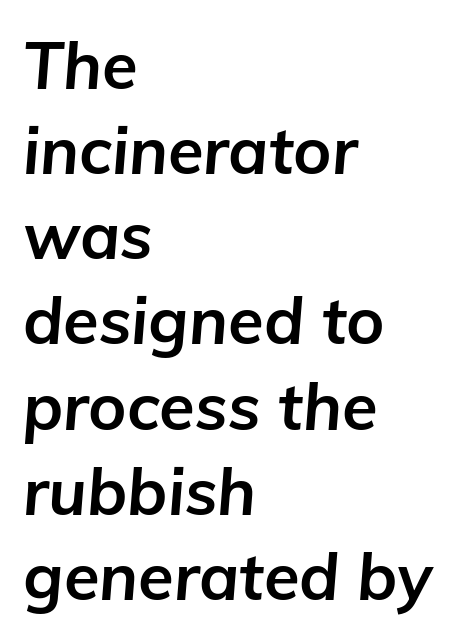
The image shows 65 px bold type, italic (leaning right); set left-aligned, normal line spacing (1.31x), normal letter spacing, not underlined; low stroke contrast and a medium x-height.
